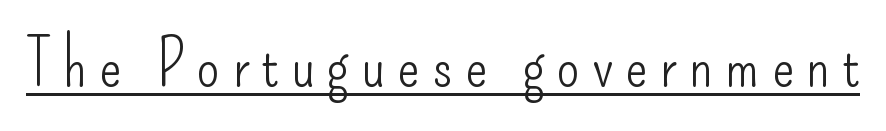
The image shows 65 px light, condensed sans-serif type, upright; set underlined; low stroke contrast and a small x-height.
